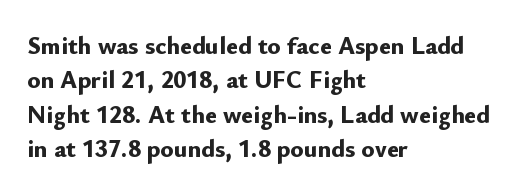
{"italic": "no", "bold": "yes", "underline": "no", "align": "left", "line_spacing": "normal", "line_spacing_ratio": 1.38, "letter_spacing": "normal", "letter_spacing_em": 0.0, "glyph_px": 25}
